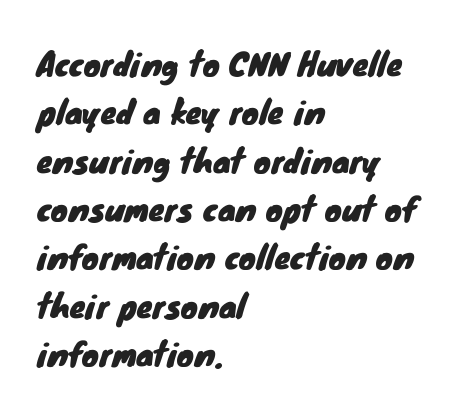
Classification — sans serif. Character widths vary here, with narrow letters taking less room than wide ones. You could call the tracking neutral — neither tight nor loose. Typeset ragged right — the left edge is the straight one. Only glyphs here, with clear space below each row. In terms of leading, this rendering sits right in the middle.
